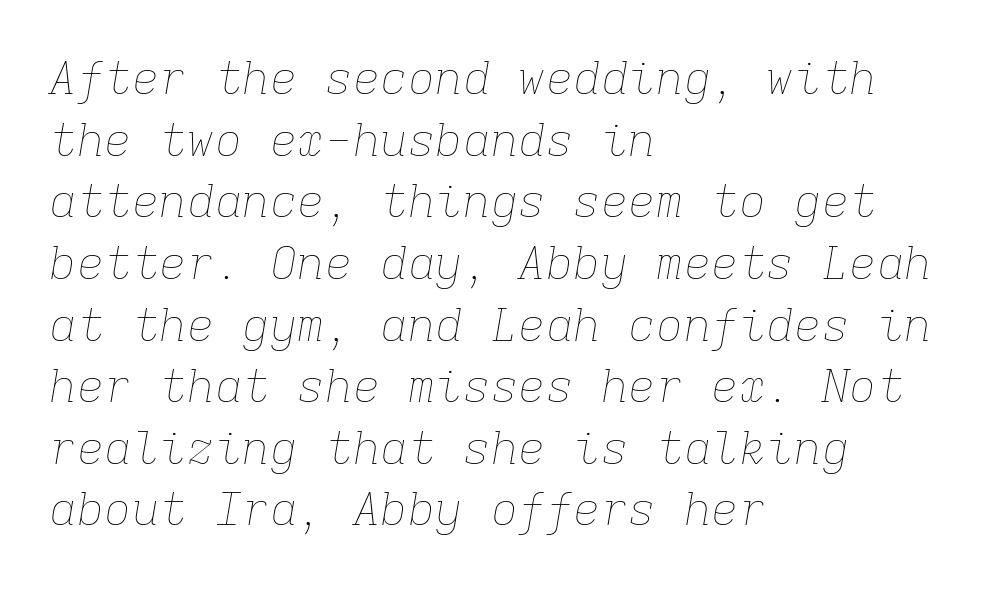
{"italic": "yes", "lean": "right", "slant_degrees": 9, "bold": "no", "weight": "thin", "width": "normal", "stroke_contrast": "low", "x_height": "medium", "monospaced": "yes", "underline": "no", "align": "left", "line_spacing": "normal", "line_spacing_ratio": 1.34, "letter_spacing": "normal", "letter_spacing_em": 0.0, "glyph_px": 46}
